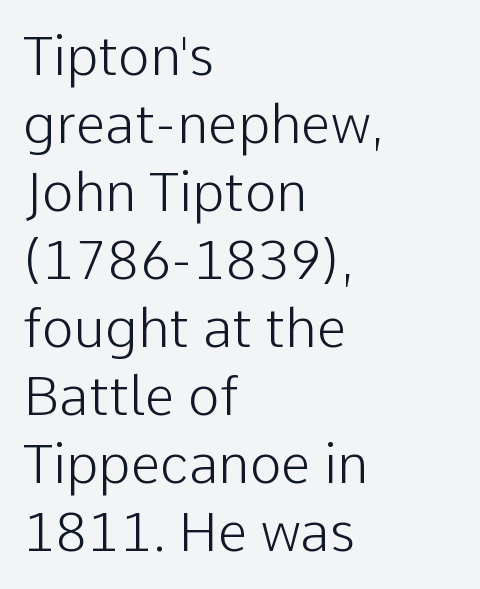
Q: Is the text bold? A: No.
Q: Is the text italic (slanted)? A: No, it is upright.
Q: Is the typeface a serif or a sans-serif typeface? A: Sans-serif.
Q: Is the text underlined? A: No.
Q: How is the paragraph aligned? A: Left-aligned.
Q: Is the spacing between letters normal or unusually wide? A: Normal.
Q: Is the spacing between lines tight, normal or loose? A: Normal.
Q: Width (condensed, normal, or wide)? A: Normal.
Q: Stroke contrast? A: Low.
Q: x-height? A: Medium.
Q: Monospaced? A: No.
